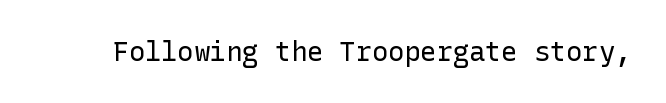
The image shows 27 px text type, upright; set normal letter spacing, not underlined.
